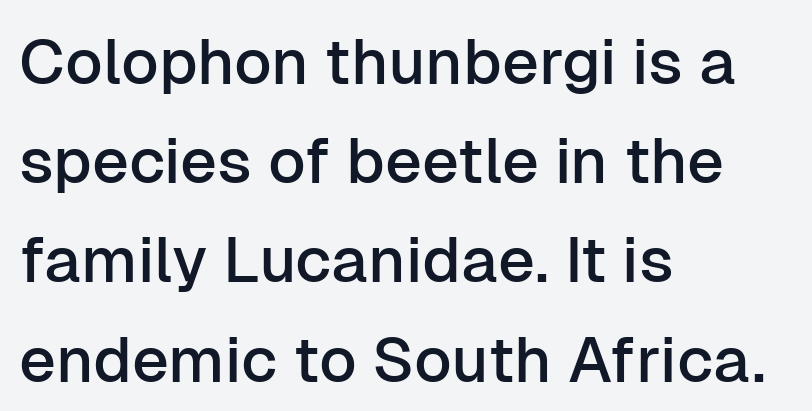
This sample uses an upright cut, with every glyph sitting square on the baseline. The type is set solid horizontally, with unmodified tracking. Grotesque or geometric, the face here clearly has no serifs. Where is the straight margin? On the left.
